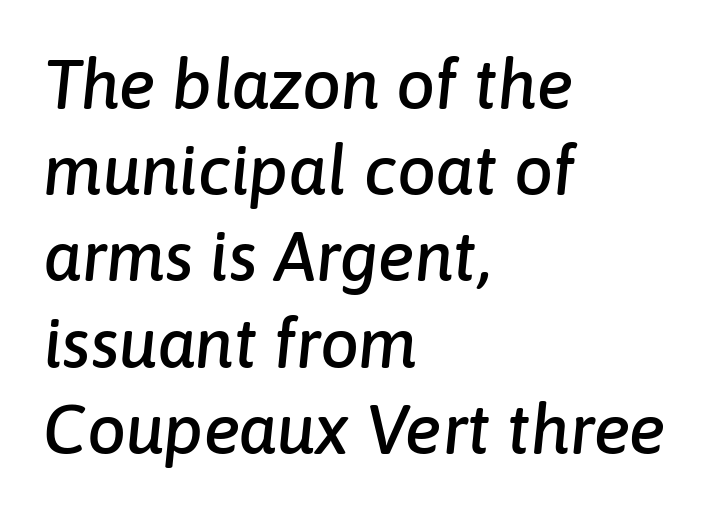
{"italic": "yes", "lean": "right", "slant_degrees": 6, "width": "normal", "stroke_contrast": "low", "x_height": "medium", "monospaced": "no", "underline": "no", "align": "left", "line_spacing": "normal", "line_spacing_ratio": 1.25, "letter_spacing": "normal", "letter_spacing_em": 0.0, "glyph_px": 69}
